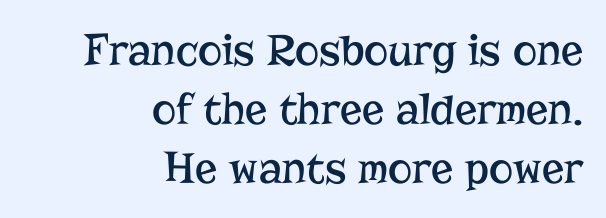
{"serif": "yes", "italic": "no", "bold": "no", "weight": "regular", "width": "normal", "stroke_contrast": "low", "x_height": "medium", "monospaced": "no", "underline": "no", "align": "right", "line_spacing": "normal", "line_spacing_ratio": 1.28, "letter_spacing": "normal", "letter_spacing_em": 0.0, "glyph_px": 46}
